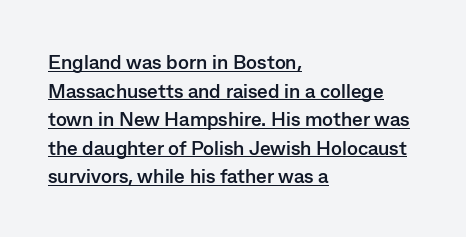
{"italic": "no", "bold": "yes", "underline": "yes", "align": "left", "line_spacing": "normal", "line_spacing_ratio": 1.43, "letter_spacing": "normal", "letter_spacing_em": 0.0, "glyph_px": 20}
